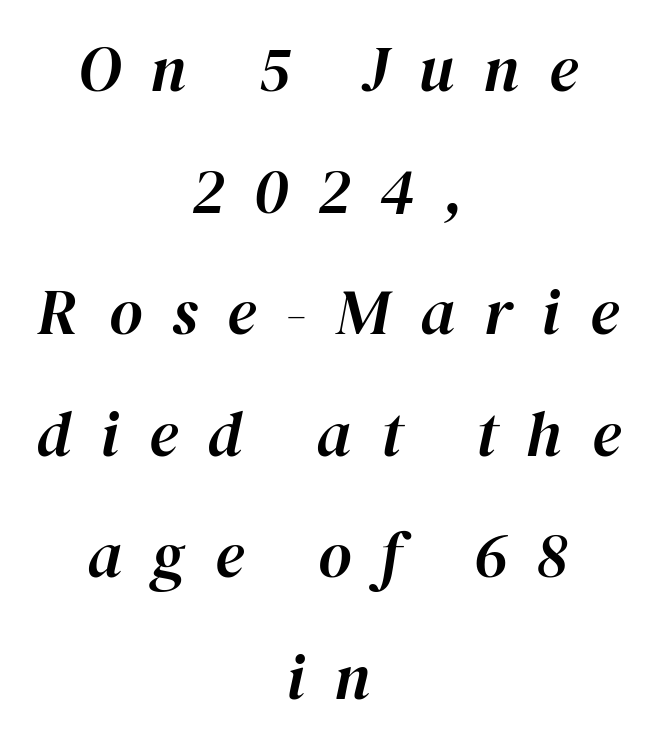
Q: Is the text italic (slanted)? A: Yes, it leans right by about 12 degrees.
Q: Is the text underlined? A: No.
Q: How is the paragraph aligned? A: Centered.
Q: Is the spacing between letters normal or unusually wide? A: Unusually wide.
Q: Is the spacing between lines tight, normal or loose? A: Loose.
Q: Width (condensed, normal, or wide)? A: Normal.
Q: Stroke contrast? A: High.
Q: x-height? A: Medium.
Q: Monospaced? A: No.
